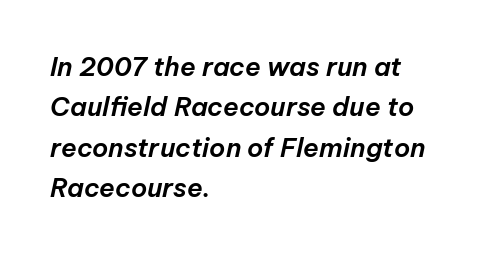
Default kerning and tracking; the words read as compact shapes. Summary of vertical rhythm: regular, with standard interline spacing. Nobody drew a line under any word here. In terms of posture, this sample is oblique. Casual observation: everything's shoved over to the left.
